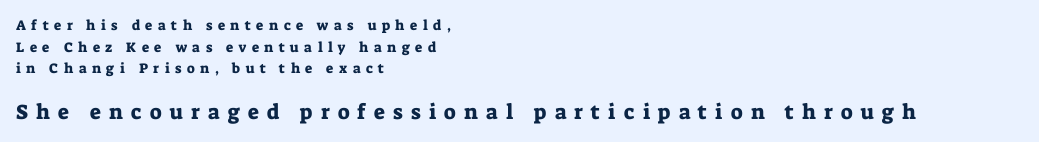
The image shows 21 px text type, upright; set left-aligned, normal line spacing (1.55x), unusually wide letter spacing (+0.39 em), not underlined; the second (bottom) block is 1.5x larger.
